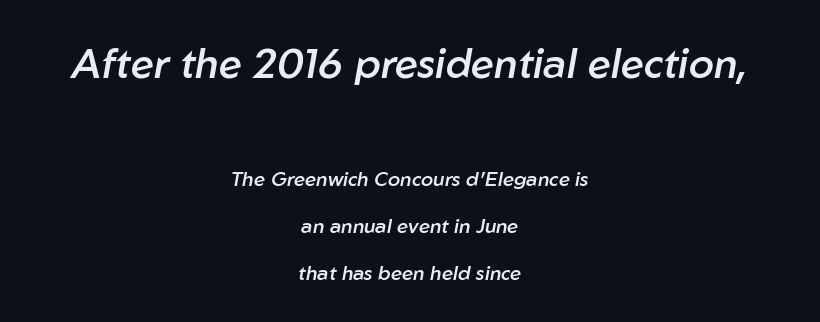
{"italic": "yes", "lean": "right", "slant_degrees": 10, "bold": "semi", "weight": "semibold", "width": "normal", "stroke_contrast": "low", "x_height": "medium", "monospaced": "no", "underline": "no", "align": "center", "line_spacing": "loose", "line_spacing_ratio": 2.35, "letter_spacing": "normal", "letter_spacing_em": 0.0, "larger_block": "first", "size_ratio": 2.05, "glyph_px": 41}
